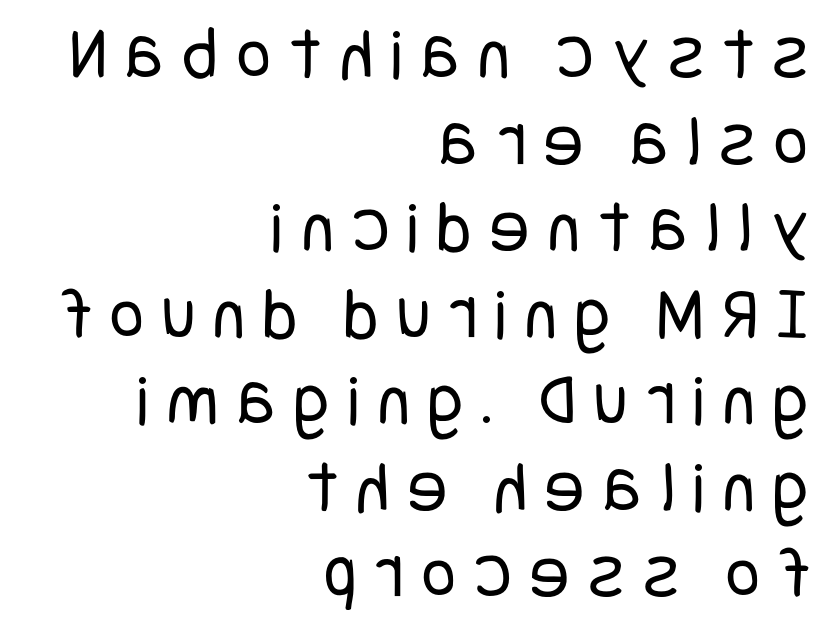
The image shows 74 px regular-weight, condensed sans-serif type, upright; set right-aligned, line spacing 1.17x, unusually wide letter spacing (+0.25 em), not underlined; low stroke contrast and a large x-height.
